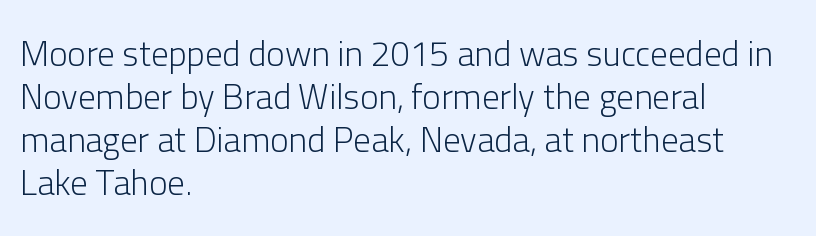
The image shows 35 px light sans-serif type, upright; set left-aligned, line spacing 1.23x, normal letter spacing, not underlined; low stroke contrast and a medium x-height.
